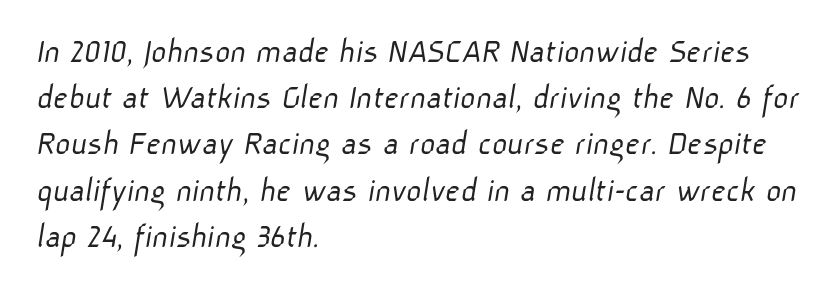
The image shows 37 px light sans-serif type; set left-aligned, normal line spacing (1.25x), normal letter spacing, not underlined; low stroke contrast and a medium x-height.
